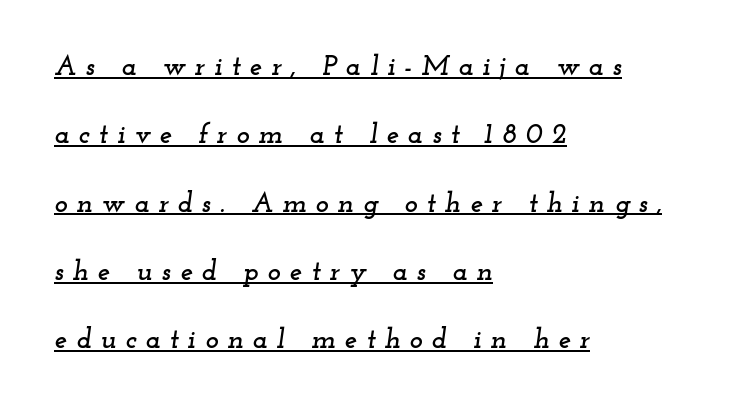
The face used here is proportionally spaced, like ordinary book or web type. When letters slant like this, we call the style italic. A serif font was chosen for this passage. The specimen includes a rule beneath the text block's lines. Each new line begins a long way beneath the previous one. Alignment: flush left.
